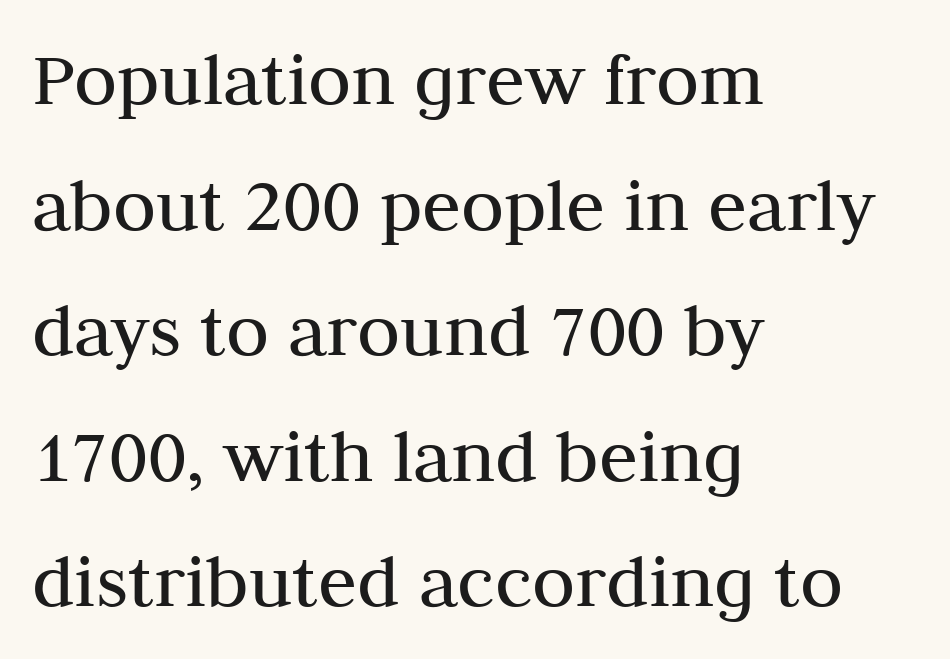
Is there any slant? The stems are plumb. The rendering uses a moderate line-height, typical for paragraphs. Think standard paragraph weight, or any step lighter than that. Rule under the text: the space is simply empty.
